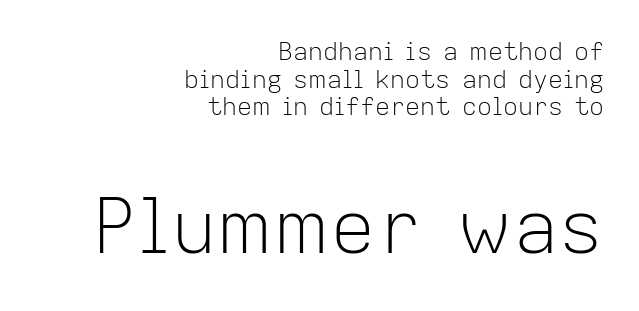
These lines huddle together more closely than default settings would place them. Classification — sans serif. Typesetter's note — lower block bumped up in size, upper block left smaller. Posture: upright roman. In terms of letterspacing, this is plain default setting.
